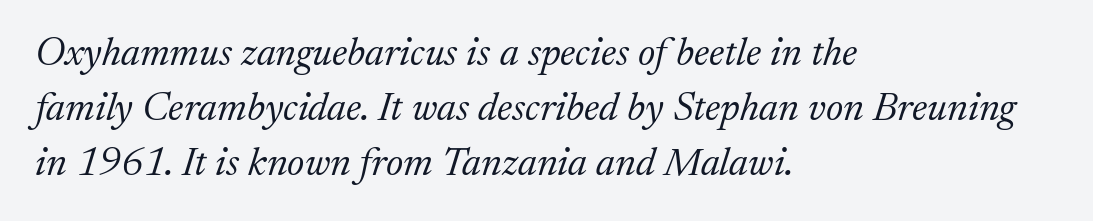
These glyphs show unthickened strokes, regular width or finer. Caption: standard tracking, unaltered. Quick note: interline space is typical. Visually the block forms a straight wall on the left and a jagged coastline on the right. Check where the strokes stop: tiny serifs finish them off. A bare baseline throughout the passage.
